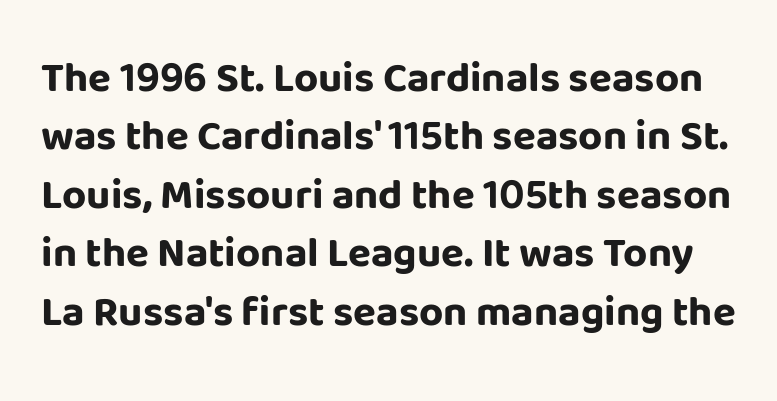
{"serif": "no", "italic": "no", "bold": "yes", "weight": "bold", "width": "normal", "stroke_contrast": "low", "x_height": "large", "monospaced": "no", "underline": "no", "line_spacing": "normal", "line_spacing_ratio": 1.39, "letter_spacing": "normal", "letter_spacing_em": 0.0, "glyph_px": 42}
